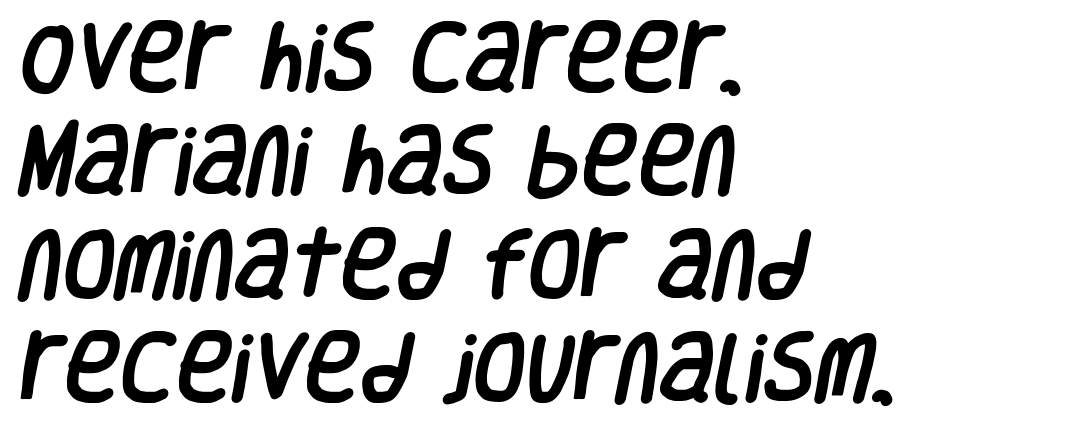
Q: Is the typeface a serif or a sans-serif typeface? A: Sans-serif.
Q: Is the text underlined? A: No.
Q: How is the paragraph aligned? A: Left-aligned.
Q: Is the spacing between letters normal or unusually wide? A: Normal.
Q: Is the spacing between lines tight, normal or loose? A: Normal.
Q: Width (condensed, normal, or wide)? A: Condensed.
Q: Stroke contrast? A: Low.
Q: x-height? A: Large.
Q: Monospaced? A: No.
